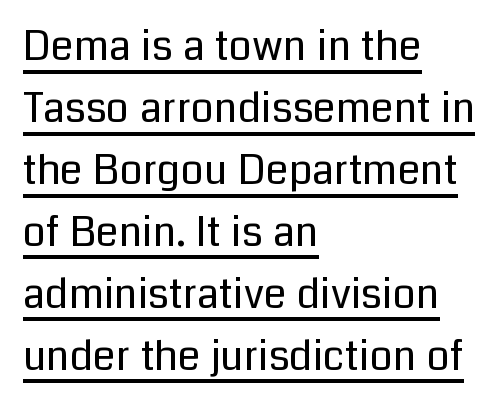
The image shows 41 px regular-weight sans-serif type, upright; set left-aligned, normal line spacing (1.51x), normal letter spacing, underlined; low stroke contrast and a medium x-height.
